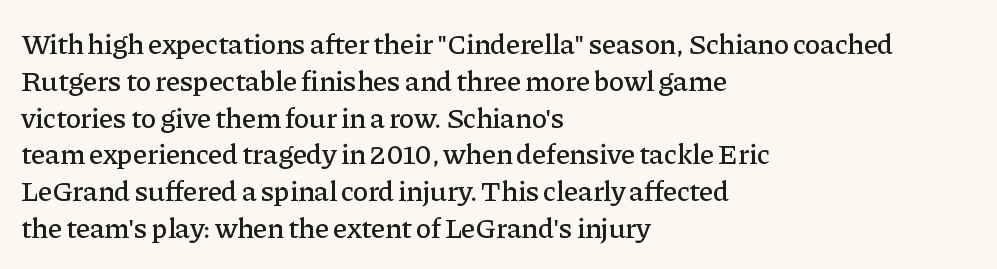
The image shows 29 px serif type, upright; set left-aligned, normal line spacing (1.27x), normal letter spacing, not underlined; low stroke contrast and a medium x-height.
